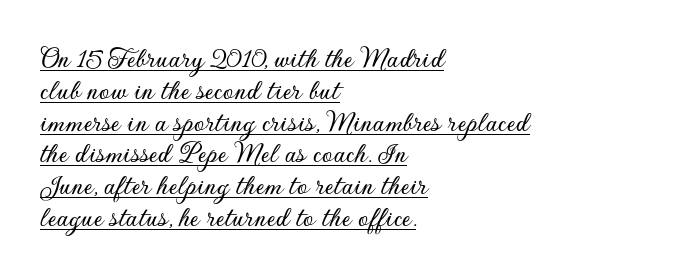
A rule runs beneath these lines of type. Nope, no serifs anywhere on these letters. Horizontally, the lines are justified to the leading edge only.
